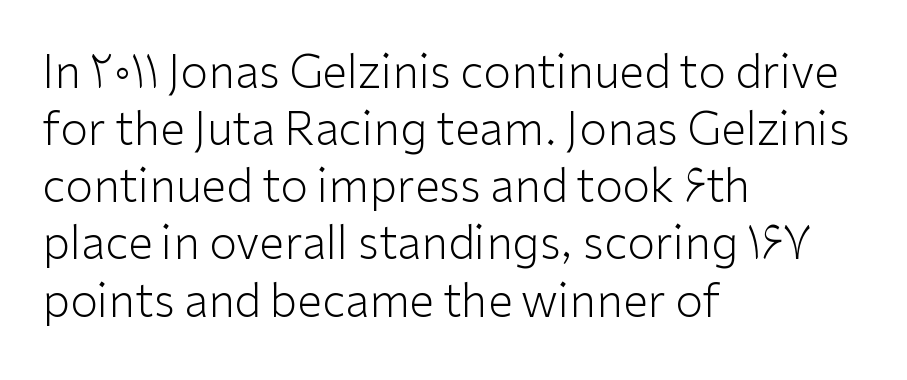
{"serif": "no", "italic": "no", "bold": "no", "weight": "light", "width": "normal", "stroke_contrast": "low", "x_height": "medium", "monospaced": "no", "underline": "no", "align": "left", "line_spacing": "normal", "line_spacing_ratio": 1.27, "letter_spacing": "normal", "letter_spacing_em": 0.0, "glyph_px": 45}
